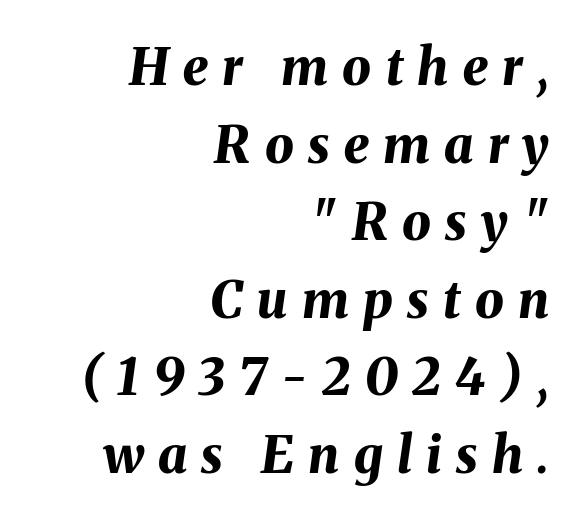
{"italic": "yes", "lean": "right", "slant_degrees": 8, "bold": "yes", "weight": "bold", "width": "normal", "stroke_contrast": "medium", "x_height": "medium", "monospaced": "no", "underline": "no", "align": "right", "line_spacing": "normal", "line_spacing_ratio": 1.52, "letter_spacing": "wide", "letter_spacing_em": 0.28, "glyph_px": 51}
